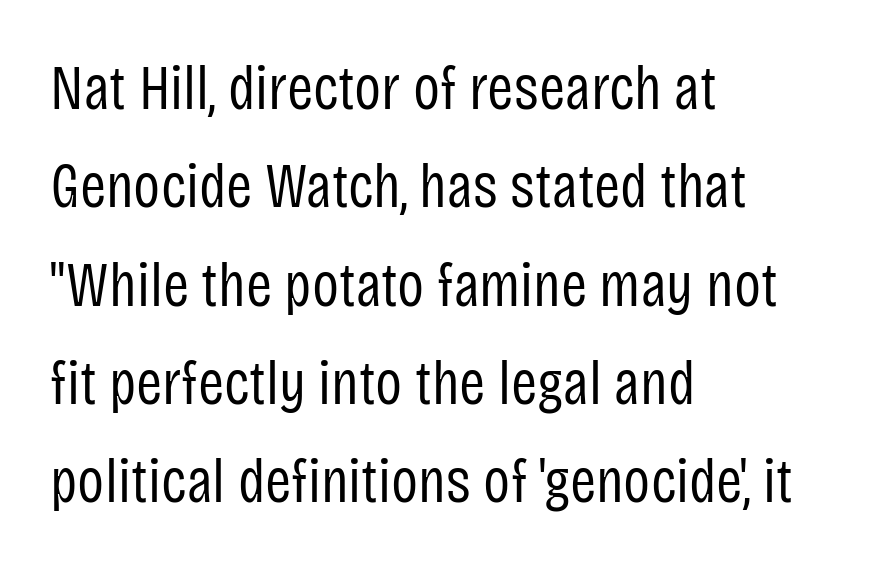
The image shows 63 px regular-weight, condensed sans-serif type, upright; set left-aligned, normal line spacing (1.56x), normal letter spacing, not underlined; low stroke contrast and a large x-height.
